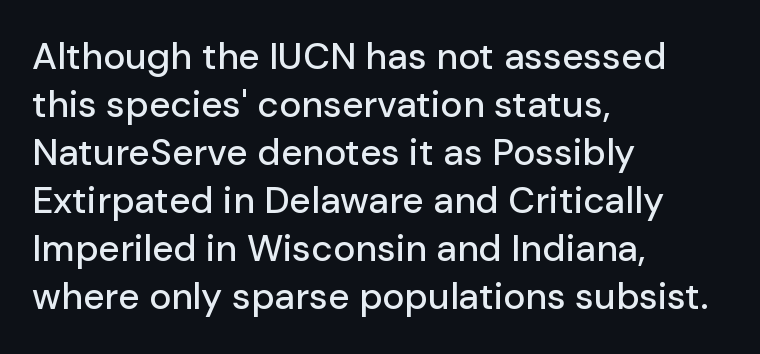
Q: Is the text italic (slanted)? A: No, it is upright.
Q: Is the typeface a serif or a sans-serif typeface? A: Sans-serif.
Q: Is the text underlined? A: No.
Q: How is the paragraph aligned? A: Left-aligned.
Q: Is the spacing between letters normal or unusually wide? A: Normal.
Q: Is the spacing between lines tight, normal or loose? A: Normal.
Q: Width (condensed, normal, or wide)? A: Normal.
Q: Stroke contrast? A: Low.
Q: x-height? A: Medium.
Q: Monospaced? A: No.
